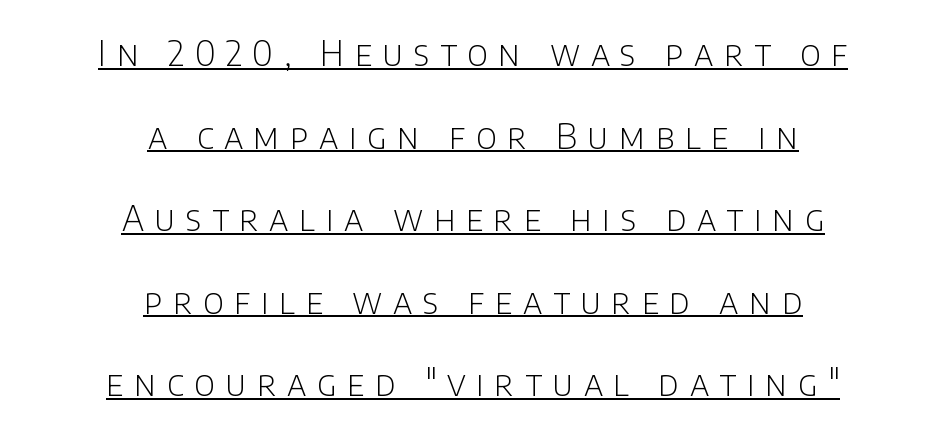
Unbolded letterforms with no extra heft. The passage shown is typed in a proportional face where columns would drift. No italicization has been applied; the sample stays upright. To sum up the face: it is a sans, with no serifs.
